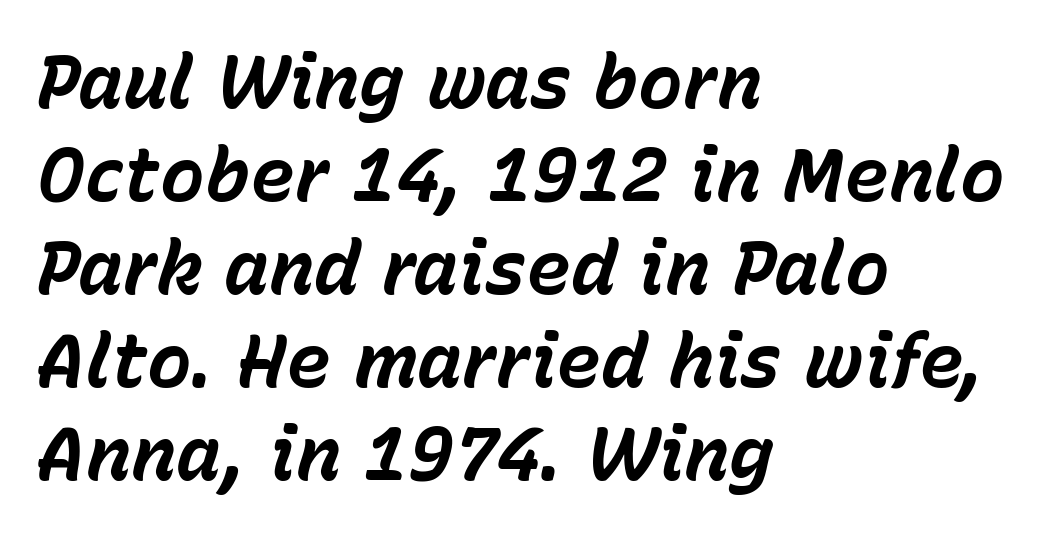
The image shows 75 px bold type, italic (leaning right); set left-aligned, line spacing 1.24x, normal letter spacing, not underlined; low stroke contrast and a medium x-height.
